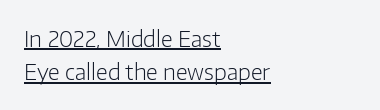
Regarding leading, the lines here are spaced in the standard way. The passage shown has conventional tracking throughout. It's the straight-up-and-down kind of type. The face looks like a standard text weight, possibly lighter.
